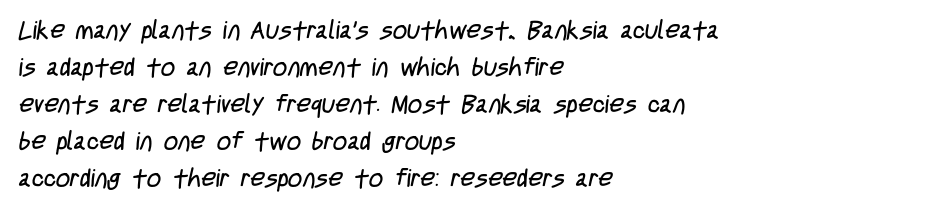
Q: Is the text bold? A: No.
Q: Is the text underlined? A: No.
Q: How is the paragraph aligned? A: Left-aligned.
Q: Is the spacing between letters normal or unusually wide? A: Normal.
Q: Is the spacing between lines tight, normal or loose? A: Normal.
